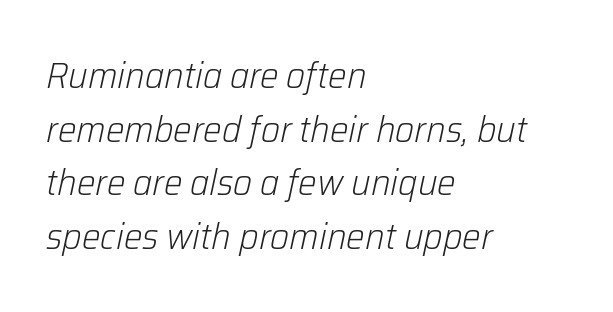
Q: Is the text bold? A: No.
Q: Is the text italic (slanted)? A: Yes, it leans right by about 12 degrees.
Q: Is the text underlined? A: No.
Q: How is the paragraph aligned? A: Left-aligned.
Q: Is the spacing between letters normal or unusually wide? A: Normal.
Q: Is the spacing between lines tight, normal or loose? A: Normal.
Q: Width (condensed, normal, or wide)? A: Normal.
Q: Stroke contrast? A: Low.
Q: x-height? A: Medium.
Q: Monospaced? A: No.
